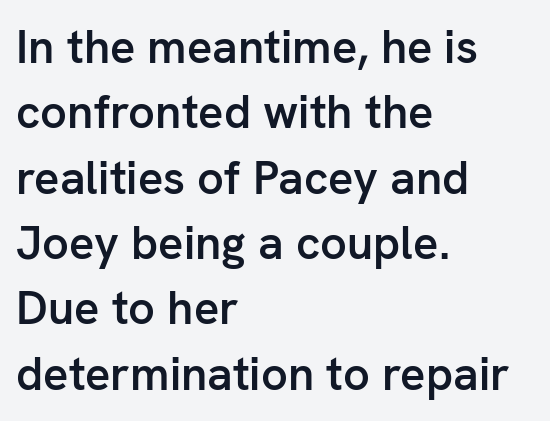
Q: Is the text bold? A: Semi-bold.
Q: Is the text italic (slanted)? A: No, it is upright.
Q: Is the typeface a serif or a sans-serif typeface? A: Sans-serif.
Q: Is the text underlined? A: No.
Q: How is the paragraph aligned? A: Left-aligned.
Q: Is the spacing between letters normal or unusually wide? A: Normal.
Q: Is the spacing between lines tight, normal or loose? A: Normal.
Q: Width (condensed, normal, or wide)? A: Normal.
Q: Stroke contrast? A: Low.
Q: x-height? A: Medium.
Q: Monospaced? A: No.
